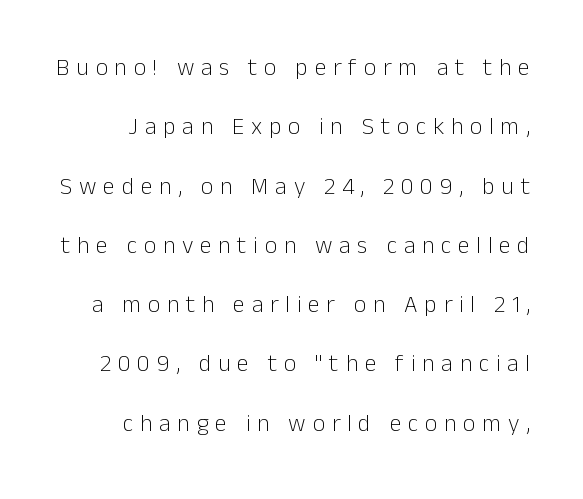
The image shows 24 px text type, upright; set loose line spacing (2.47x), unusually wide letter spacing (+0.28 em), not underlined.
